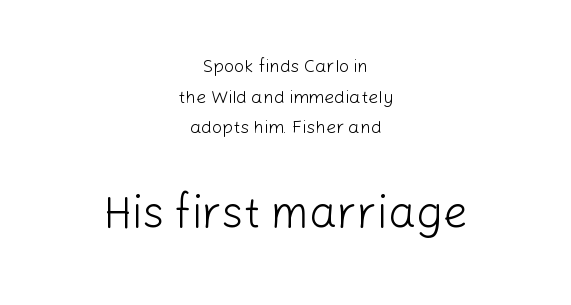
{"serif": "no", "italic": "no", "bold": "no", "weight": "light", "width": "normal", "stroke_contrast": "low", "x_height": "medium", "monospaced": "no", "underline": "no", "align": "center", "line_spacing": "normal", "line_spacing_ratio": 1.7, "letter_spacing": "normal", "letter_spacing_em": 0.0, "larger_block": "second", "size_ratio": 2.44, "glyph_px": 44}
